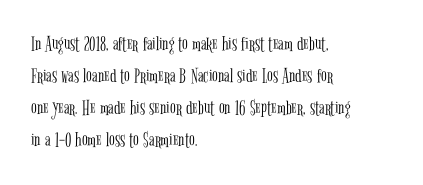
Q: Is the text bold? A: No.
Q: Is the text italic (slanted)? A: No, it is upright.
Q: Is the text underlined? A: No.
Q: How is the paragraph aligned? A: Left-aligned.
Q: Is the spacing between letters normal or unusually wide? A: Normal.
Q: Is the spacing between lines tight, normal or loose? A: Normal.
